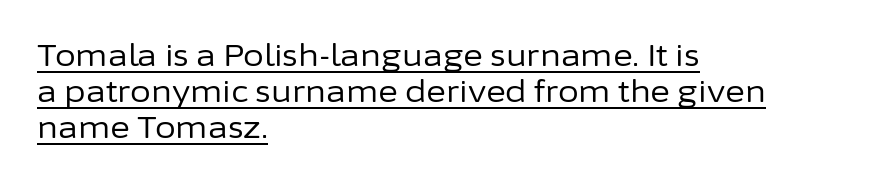
Q: Is the text bold? A: No.
Q: Is the text italic (slanted)? A: No, it is upright.
Q: Is the typeface a serif or a sans-serif typeface? A: Sans-serif.
Q: Is the text underlined? A: Yes.
Q: How is the paragraph aligned? A: Left-aligned.
Q: Is the spacing between letters normal or unusually wide? A: Normal.
Q: Width (condensed, normal, or wide)? A: Normal.
Q: Stroke contrast? A: Low.
Q: x-height? A: Medium.
Q: Monospaced? A: No.
